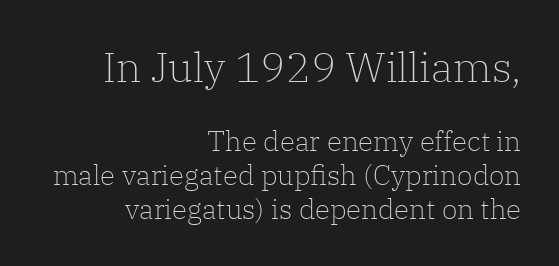
The image shows 42 px light serif type, upright; set right-aligned, line spacing 1.21x, normal letter spacing, not underlined; the first (top) block is 1.5x larger; low stroke contrast and a medium x-height.
